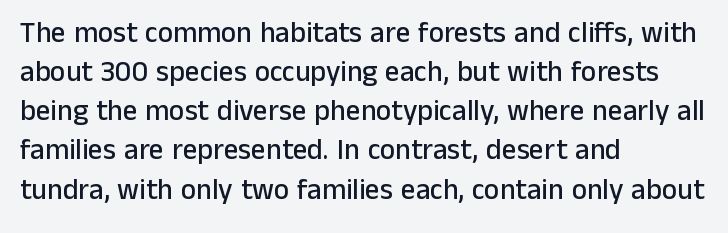
Nobody touched the tracking dial on this one. Words float on clear page, feet unadorned. The letters stand straight up with perfectly vertical stems. The face used here is proportionally spaced, like ordinary book or web type.
